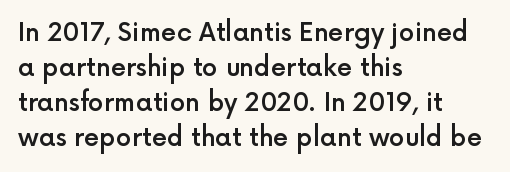
Notice how the passage keeps a crisp vertical edge on the left only. Ordinary non-slanted type is in use. Strokes here are thickened, but only to semibold level. Vertical spacing — default. The glyphs are unaccompanied by any horizontal stroke below them.
